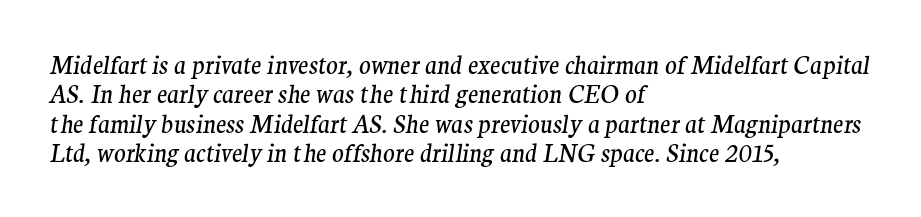
Q: Is the text bold? A: No.
Q: Is the text italic (slanted)? A: Yes, it leans right by about 9 degrees.
Q: Is the text underlined? A: No.
Q: How is the paragraph aligned? A: Left-aligned.
Q: Is the spacing between letters normal or unusually wide? A: Normal.
